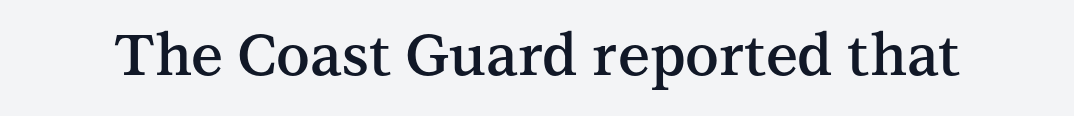
The image shows 57 px semibold serif type, upright; set normal letter spacing, not underlined; medium stroke contrast and a medium x-height.
